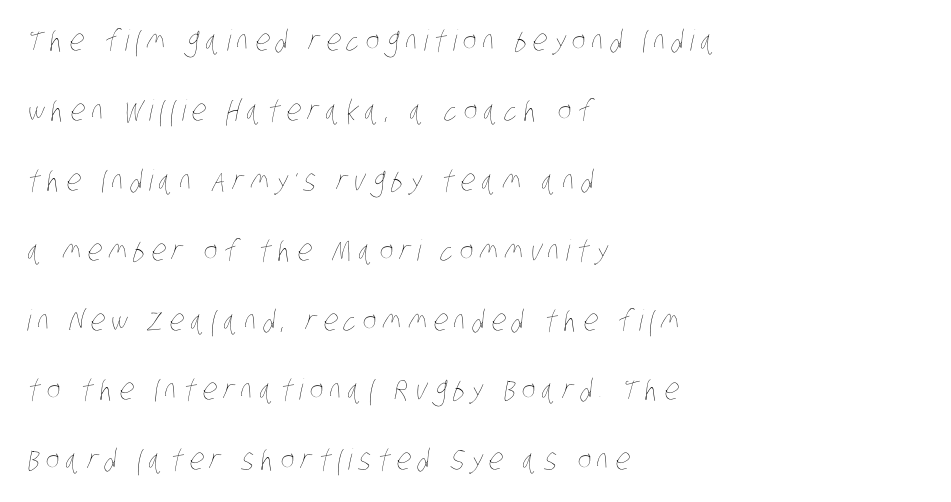
{"bold": "no", "weight": "thin", "width": "condensed", "stroke_contrast": "low", "x_height": "large", "monospaced": "no", "underline": "no", "align": "left", "line_spacing": "loose", "line_spacing_ratio": 2.41, "letter_spacing": "wide", "letter_spacing_em": 0.22, "glyph_px": 29}
